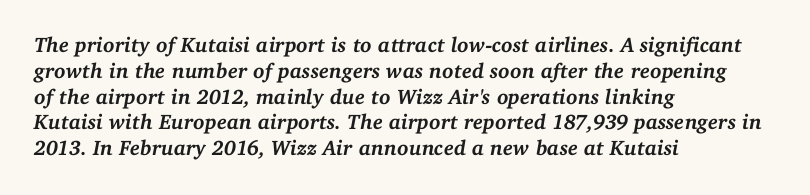
{"italic": "yes", "lean": "right", "slant_degrees": 11, "bold": "yes", "underline": "no", "align": "left", "line_spacing_ratio": 1.23, "letter_spacing": "normal", "letter_spacing_em": 0.0, "glyph_px": 21}
